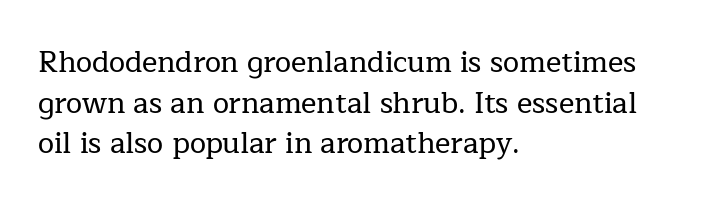
Q: Is the text italic (slanted)? A: No, it is upright.
Q: Is the typeface a serif or a sans-serif typeface? A: Serif.
Q: Is the text underlined? A: No.
Q: How is the paragraph aligned? A: Left-aligned.
Q: Is the spacing between letters normal or unusually wide? A: Normal.
Q: Is the spacing between lines tight, normal or loose? A: Normal.
Q: Width (condensed, normal, or wide)? A: Normal.
Q: Stroke contrast? A: Low.
Q: x-height? A: Medium.
Q: Monospaced? A: No.
